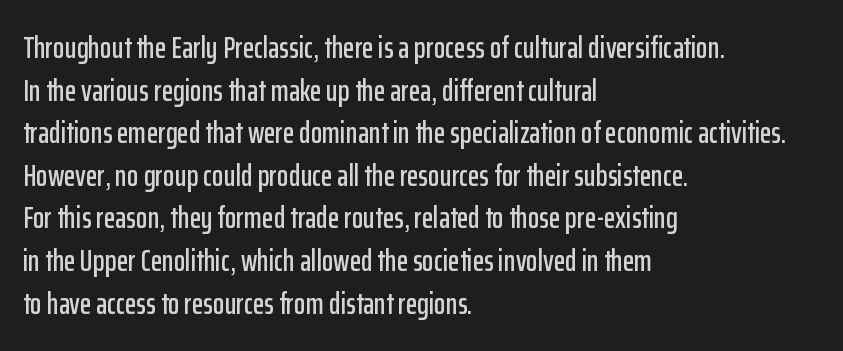
Regarding serifs, this sample does without them. Layout note: lines flush left. Descenders hang freely into open space. The face used here is proportionally spaced, like ordinary book or web type. Does the leading feel generous? No, just average.
